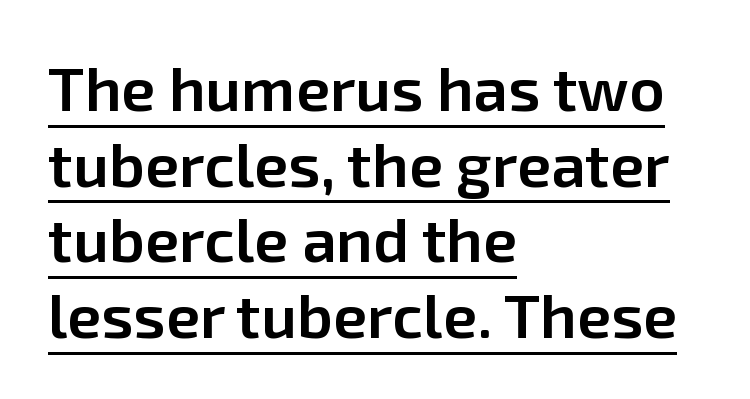
Designer's note — italics off, roman on. The lines are quadded left. Slightly chunky letters — semibold, I'd say, not full bold. You could call the tracking neutral — neither tight nor loose. The passage shown is typed in a proportional face where columns would drift.
